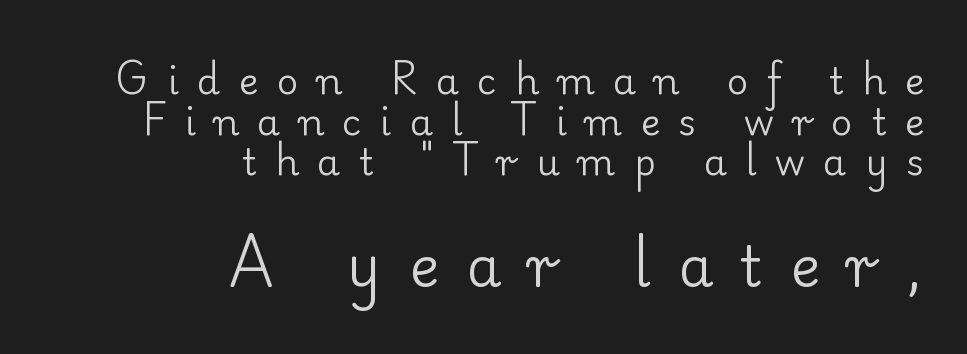
{"serif": "yes", "italic": "no", "bold": "no", "weight": "regular", "width": "normal", "stroke_contrast": "low", "x_height": "small", "monospaced": "no", "underline": "no", "align": "right", "line_spacing": "tight", "line_spacing_ratio": 1.1, "letter_spacing": "wide", "letter_spacing_em": 0.5, "larger_block": "second", "size_ratio": 1.51, "glyph_px": 56}
